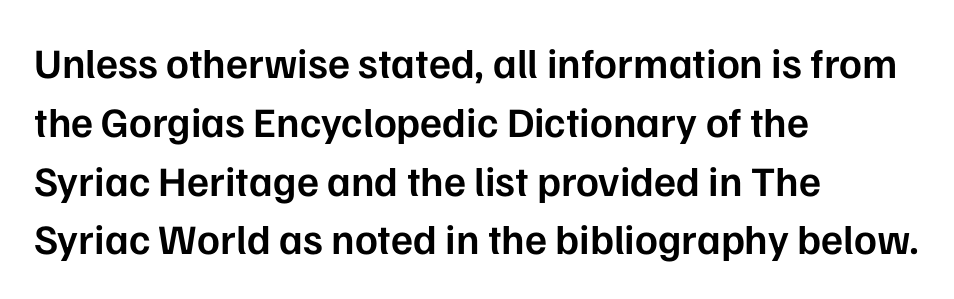
{"serif": "no", "italic": "no", "bold": "semi", "weight": "semibold", "width": "normal", "stroke_contrast": "low", "x_height": "medium", "monospaced": "no", "underline": "no", "align": "left", "line_spacing": "normal", "line_spacing_ratio": 1.4, "letter_spacing": "normal", "letter_spacing_em": 0.0, "glyph_px": 42}
